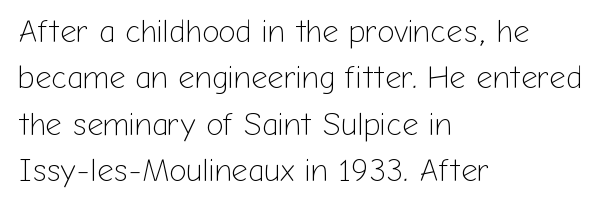
Q: Is the text bold? A: No.
Q: Is the text italic (slanted)? A: No, it is upright.
Q: Is the typeface a serif or a sans-serif typeface? A: Sans-serif.
Q: Is the text underlined? A: No.
Q: How is the paragraph aligned? A: Left-aligned.
Q: Is the spacing between letters normal or unusually wide? A: Normal.
Q: Is the spacing between lines tight, normal or loose? A: Normal.
Q: Width (condensed, normal, or wide)? A: Normal.
Q: Stroke contrast? A: Low.
Q: x-height? A: Medium.
Q: Monospaced? A: No.
